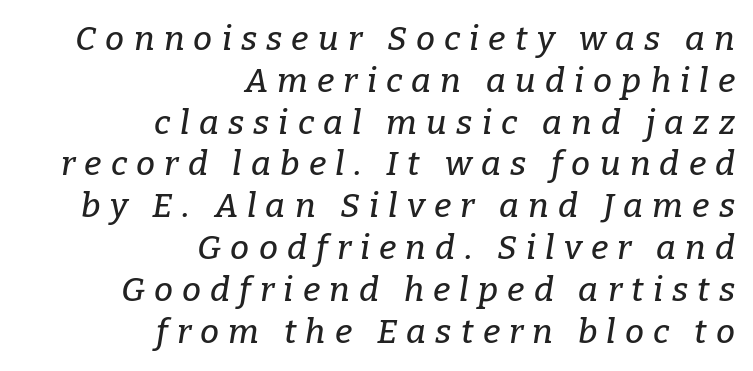
The image shows 34 px serif type, italic (leaning right); set right-aligned, line spacing 1.23x, unusually wide letter spacing (+0.27 em), not underlined; low stroke contrast and a medium x-height.
